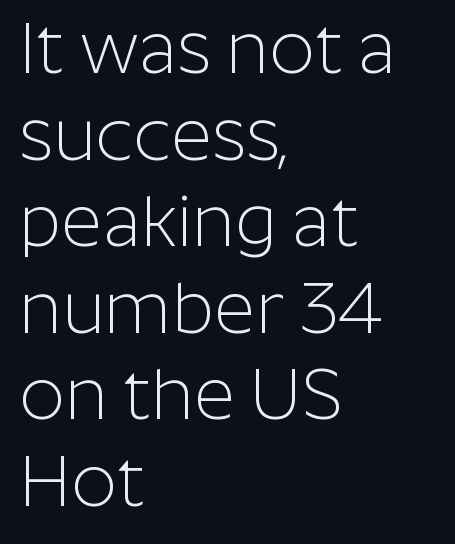
Note: no serifs on the glyphs. Does the copy run flush right? No — it runs flush left. Varying glyph widths throughout — classic text-font behaviour. Beneath every word, the page is bare. No chunkiness to these letters — they're not bold.
